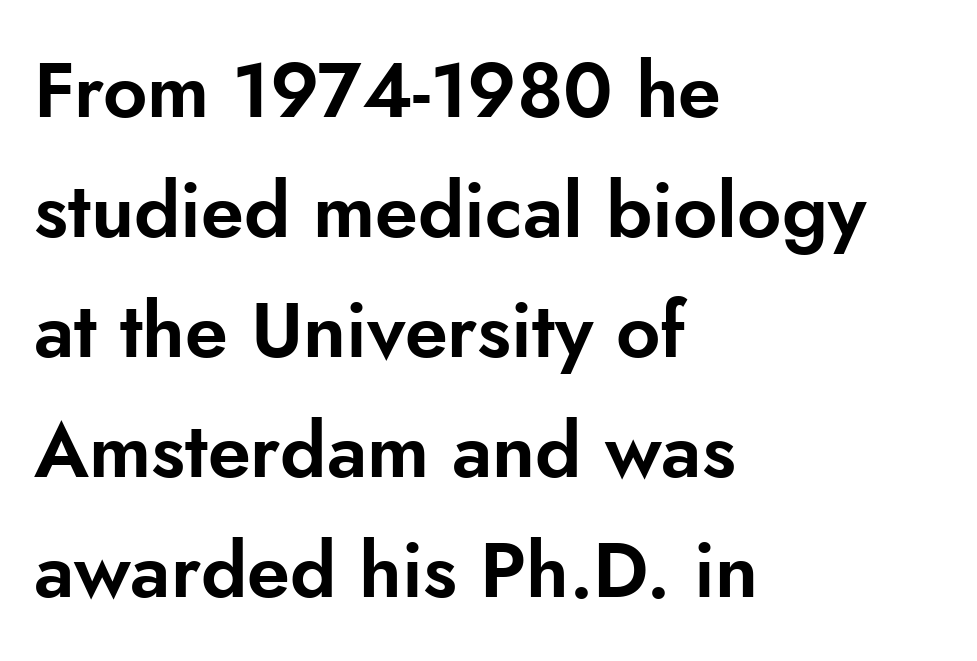
The image shows 77 px sans-serif type, upright; set left-aligned, normal line spacing (1.56x), normal letter spacing, not underlined; low stroke contrast and a small x-height.
